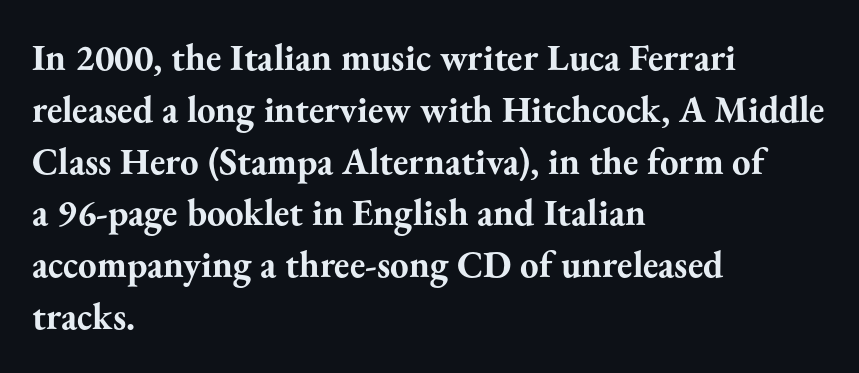
Q: Is the text bold? A: Yes.
Q: Is the text italic (slanted)? A: No, it is upright.
Q: Is the typeface a serif or a sans-serif typeface? A: Serif.
Q: Is the text underlined? A: No.
Q: How is the paragraph aligned? A: Left-aligned.
Q: Is the spacing between letters normal or unusually wide? A: Normal.
Q: Is the spacing between lines tight, normal or loose? A: Normal.
Q: Width (condensed, normal, or wide)? A: Normal.
Q: Stroke contrast? A: Medium.
Q: x-height? A: Small.
Q: Monospaced? A: No.
